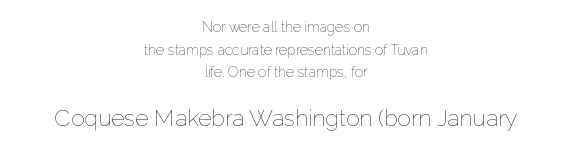
The image shows 23 px text type, upright; set centered, normal line spacing (1.61x), normal letter spacing, not underlined; the second (bottom) block is 1.64x larger.
